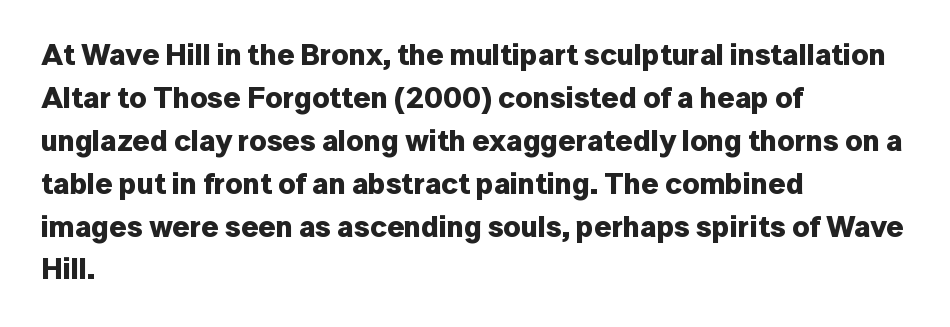
Q: Is the text bold? A: Yes.
Q: Is the text italic (slanted)? A: No, it is upright.
Q: Is the typeface a serif or a sans-serif typeface? A: Sans-serif.
Q: Is the text underlined? A: No.
Q: How is the paragraph aligned? A: Left-aligned.
Q: Is the spacing between letters normal or unusually wide? A: Normal.
Q: Is the spacing between lines tight, normal or loose? A: Normal.
Q: Width (condensed, normal, or wide)? A: Normal.
Q: Stroke contrast? A: Low.
Q: x-height? A: Medium.
Q: Monospaced? A: No.
